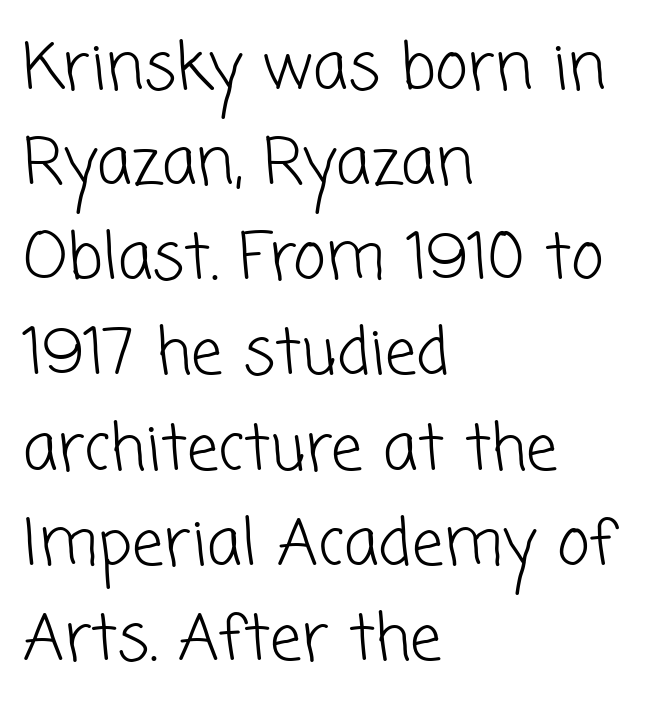
The image shows 63 px light sans-serif type; set left-aligned, normal line spacing (1.51x), normal letter spacing, not underlined; low stroke contrast and a medium x-height.
